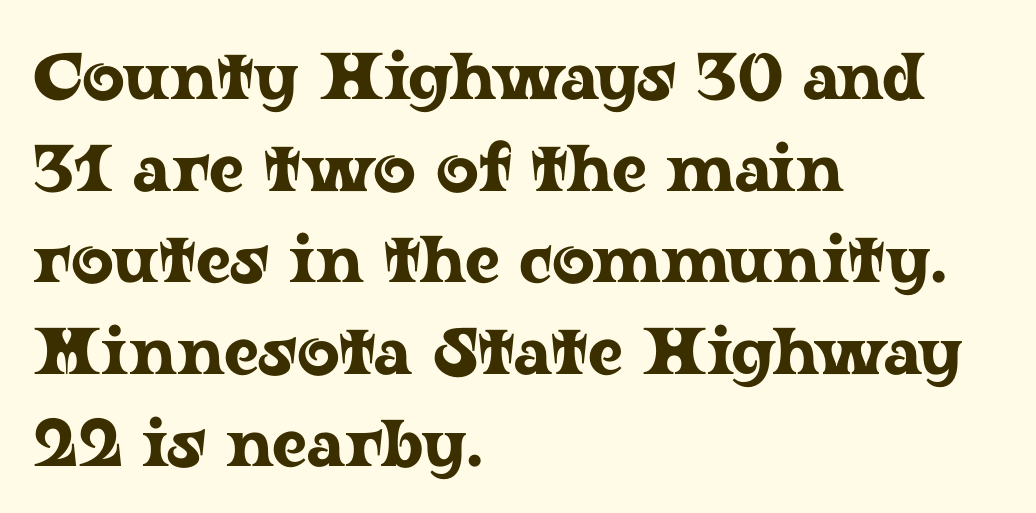
The image shows 66 px wide serif type, upright; set left-aligned, normal line spacing (1.39x), normal letter spacing, not underlined; low stroke contrast and a medium x-height.
